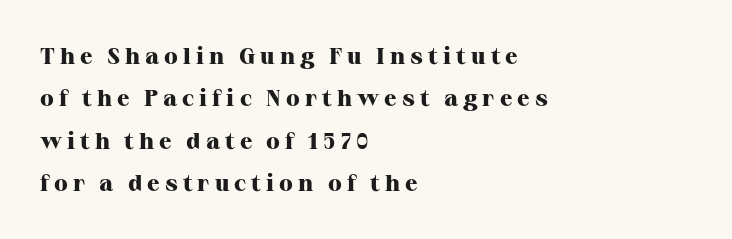
{"italic": "no", "bold": "yes", "underline": "no", "align": "left", "line_spacing_ratio": 1.84, "letter_spacing": "wide", "letter_spacing_em": 0.22, "glyph_px": 23}
